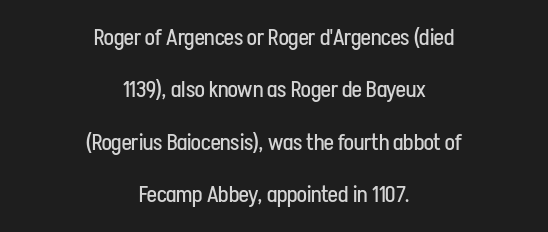
The image shows 23 px text type, upright; set centered, loose line spacing (2.28x), normal letter spacing, not underlined.
